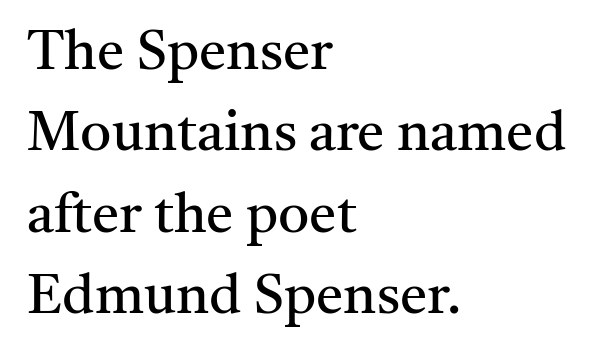
Q: Is the text bold? A: No.
Q: Is the text italic (slanted)? A: No, it is upright.
Q: Is the typeface a serif or a sans-serif typeface? A: Serif.
Q: Is the text underlined? A: No.
Q: How is the paragraph aligned? A: Left-aligned.
Q: Is the spacing between letters normal or unusually wide? A: Normal.
Q: Is the spacing between lines tight, normal or loose? A: Normal.
Q: Width (condensed, normal, or wide)? A: Normal.
Q: Stroke contrast? A: Medium.
Q: x-height? A: Medium.
Q: Monospaced? A: No.
